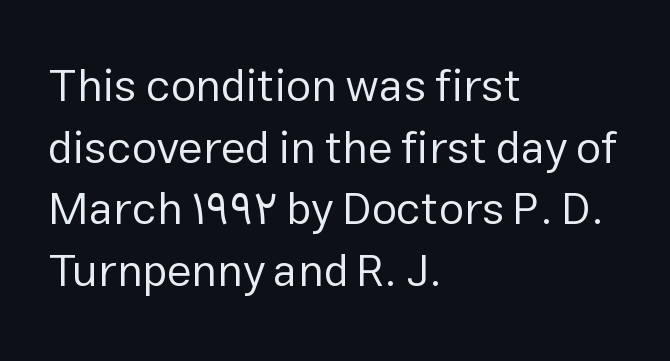
The letters carry no serifs — their stems end cleanly without finishing strokes. Here the designer chose a conventional face with non-uniform glyph widths. This sample is left-justified, so line endings fall wherever the words run out. Short note: letters normally spaced. Leading: standard. This is roman type, the default non-slanted kind.
